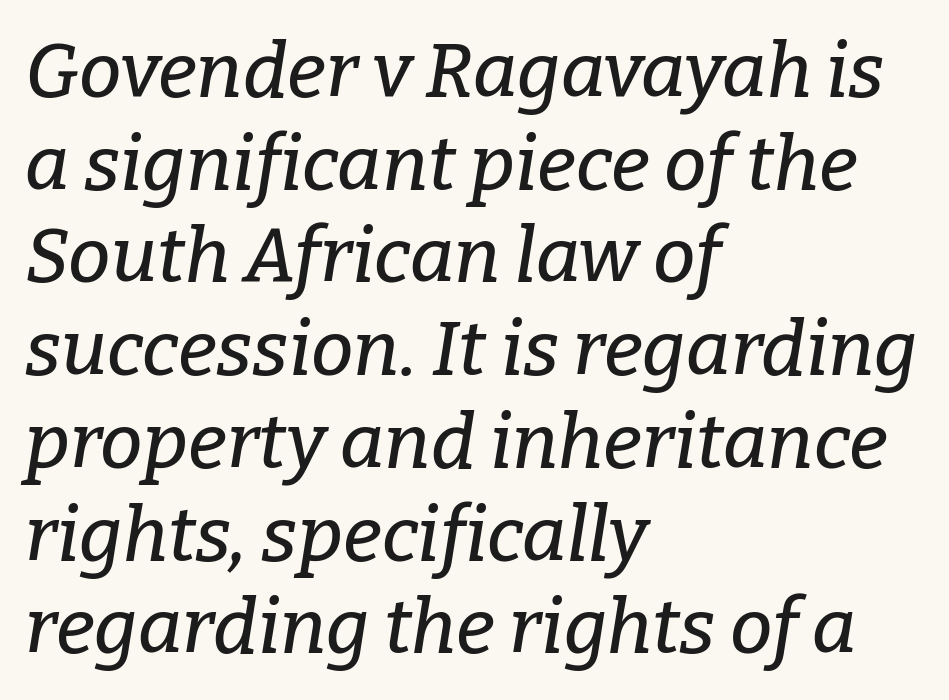
The rendering uses natural spacing where letterforms have individual widths. Quick note: underline off. Looking at the ascenders, they clearly lean. All the whitespace from short lines collects on the right.
